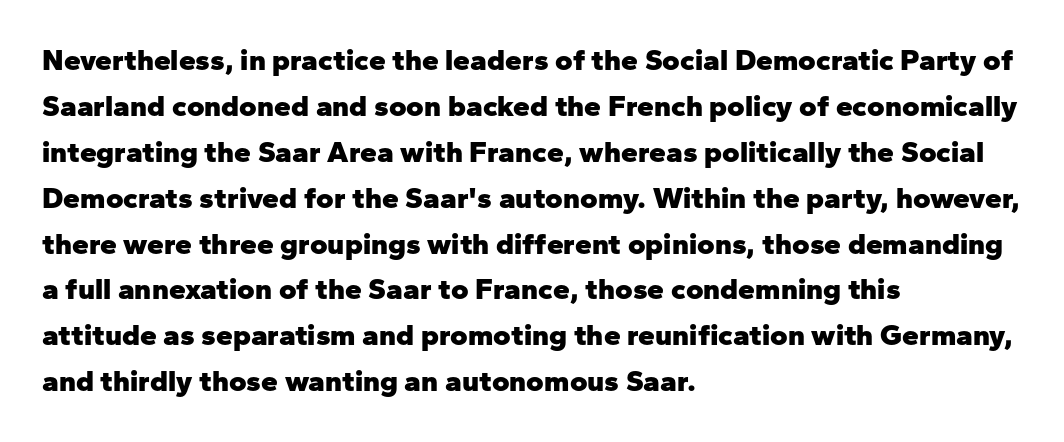
{"serif": "no", "italic": "no", "bold": "yes", "weight": "heavy", "width": "normal", "stroke_contrast": "low", "x_height": "medium", "monospaced": "no", "underline": "no", "align": "left", "line_spacing": "normal", "line_spacing_ratio": 1.53, "letter_spacing": "normal", "letter_spacing_em": 0.0, "glyph_px": 30}
